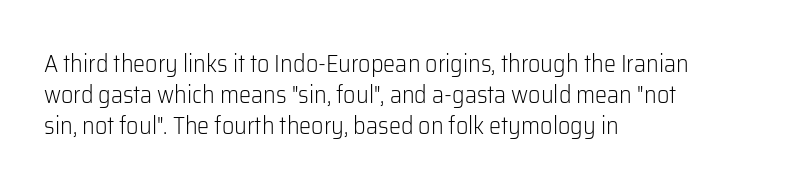
The ragged edge is on the right, which tells us the setting is flush left. The passage shown is not underscored anywhere. These lines were composed using upright roman letters. This sample uses plain, unmodified letter spacing. Reading down the column, the eye jumps a familiar distance to each next line.
